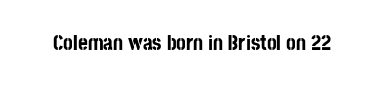
{"italic": "no", "bold": "yes", "underline": "no", "letter_spacing": "normal", "letter_spacing_em": 0.0, "glyph_px": 21}
